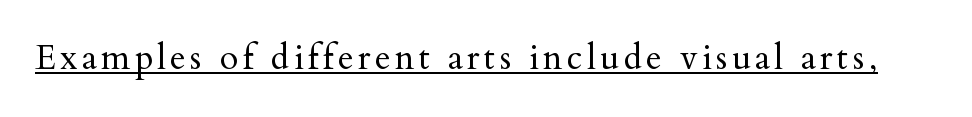
{"serif": "yes", "italic": "no", "bold": "no", "weight": "regular", "width": "normal", "stroke_contrast": "medium", "x_height": "small", "monospaced": "no", "underline": "yes", "glyph_px": 34}
